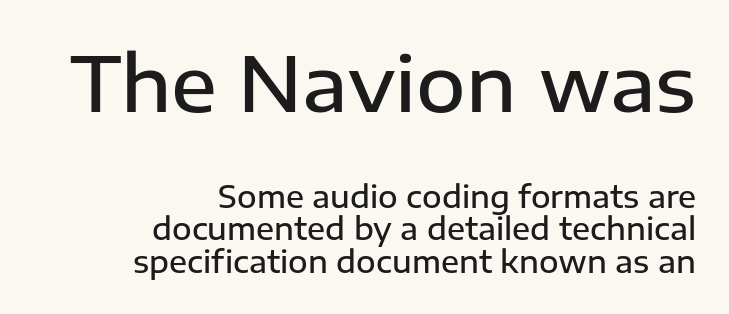
Bare-footed words on every line. When letters stand straight like this, we call the style roman or upright. The line texture is even and compact thanks to regular tracking. Slightly chunky letters — semibold, I'd say, not full bold.
